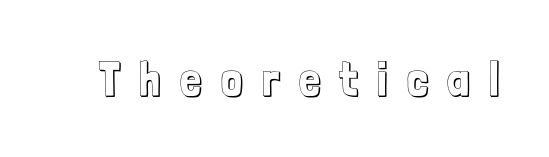
Q: Is the text italic (slanted)? A: No, it is upright.
Q: Is the text underlined? A: No.
Q: Is the spacing between letters normal or unusually wide? A: Unusually wide.
Q: Width (condensed, normal, or wide)? A: Condensed.
Q: x-height? A: Medium.
Q: Monospaced? A: No.
